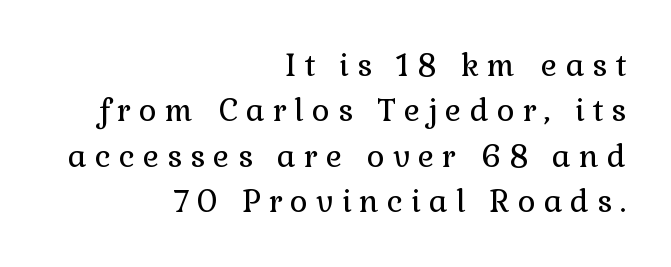
Observe the wide spacing: letters keep a clear distance from each other. Line endings align vertically; line beginnings do not. These lines are composed in type with serifs. The font sits on the lighter half of the weight spectrum, regular included. It's the straight-up-and-down kind of type. The rendering uses a moderate line-height, typical for paragraphs.
